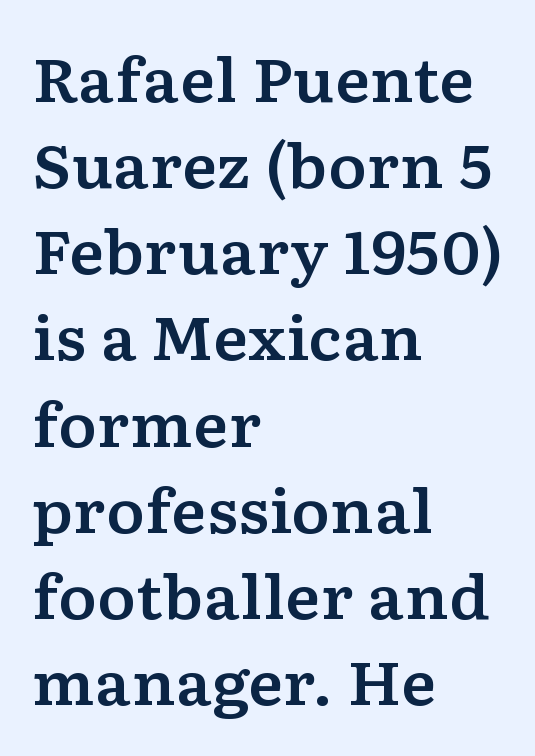
The image shows 59 px wide serif type, upright; set left-aligned, normal line spacing (1.46x), normal letter spacing, not underlined; low stroke contrast and a medium x-height.
